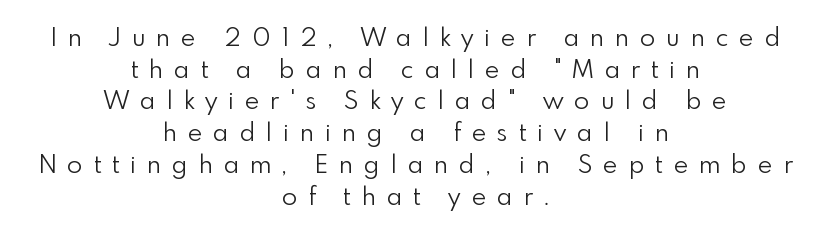
Style check: upright. The space between consecutive lines is moderate. Weight: not bold — regular or lighter. How are the letters spaced? Widely, with obvious added tracking.
